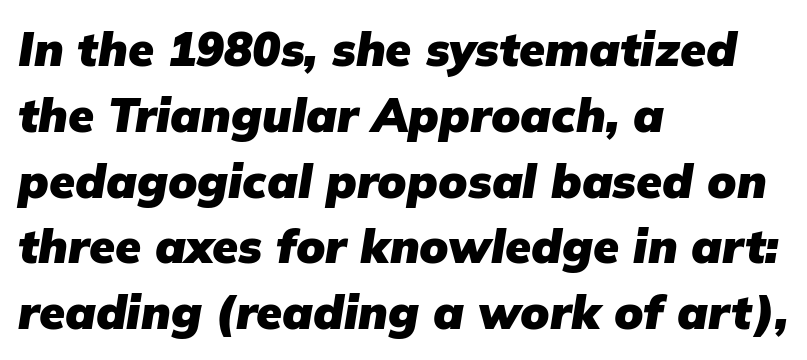
The image shows 47 px heavy type, italic (leaning right); set left-aligned, normal line spacing (1.4x), normal letter spacing, not underlined; low stroke contrast and a medium x-height.
